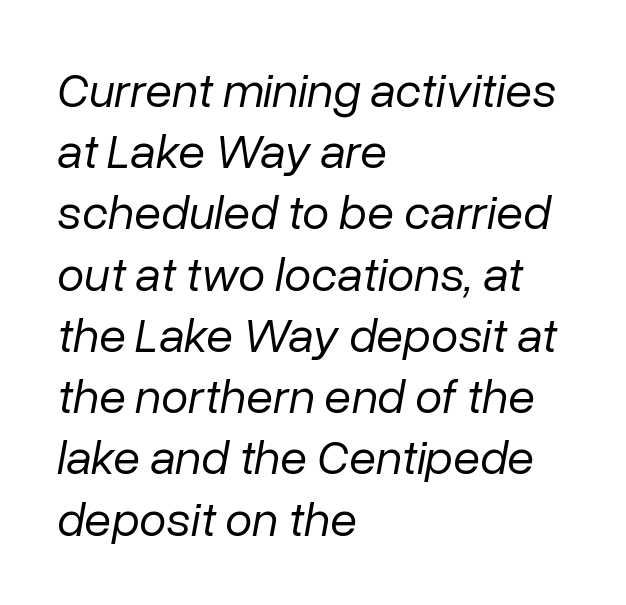
The vertical gap from one line to the next is medium. The cut favours lightness, reaching ordinary text weight at its darkest. The glyphs are unaccompanied by any horizontal stroke below them. A typesetter would call this proportional, since set widths differ per character.
